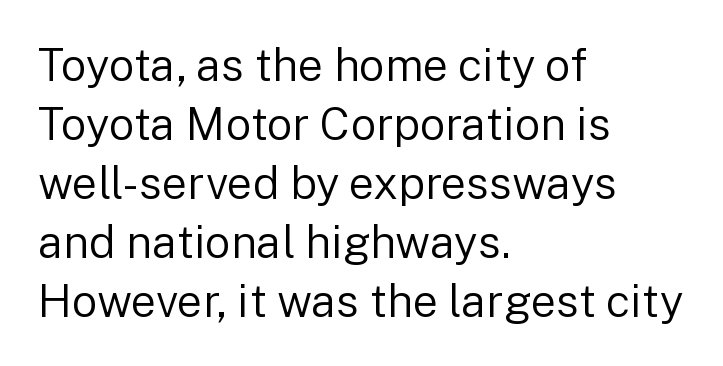
{"serif": "no", "italic": "no", "bold": "no", "weight": "regular", "width": "normal", "stroke_contrast": "low", "x_height": "medium", "monospaced": "no", "underline": "no", "align": "left", "line_spacing": "normal", "line_spacing_ratio": 1.31, "letter_spacing": "normal", "letter_spacing_em": 0.0, "glyph_px": 45}
